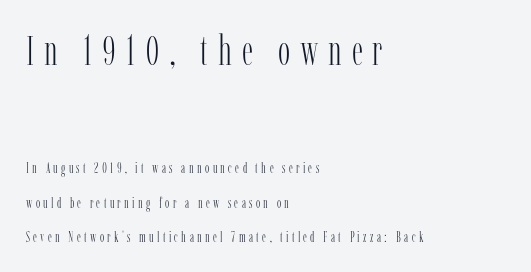
Q: Is the text bold? A: No.
Q: Is the text italic (slanted)? A: No, it is upright.
Q: Is the typeface a serif or a sans-serif typeface? A: Serif.
Q: Is the text underlined? A: No.
Q: How is the paragraph aligned? A: Left-aligned.
Q: Is the spacing between letters normal or unusually wide? A: Unusually wide.
Q: Is the spacing between lines tight, normal or loose? A: Loose.
Q: Which block of text is set in a larger size, the first (top) or the second (bottom)? A: The first (top) one.
Q: Width (condensed, normal, or wide)? A: Condensed.
Q: Stroke contrast? A: Low.
Q: x-height? A: Medium.
Q: Monospaced? A: No.
